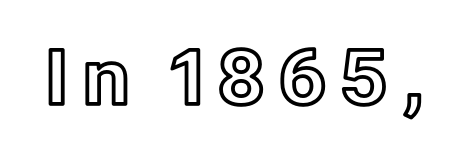
{"italic": "no", "width": "normal", "x_height": "medium", "monospaced": "no", "underline": "no", "glyph_px": 76}
